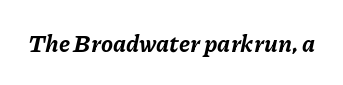
Q: Is the text bold? A: Yes.
Q: Is the text italic (slanted)? A: Yes, it leans right by about 11 degrees.
Q: Is the text underlined? A: No.
Q: Is the spacing between letters normal or unusually wide? A: Normal.
